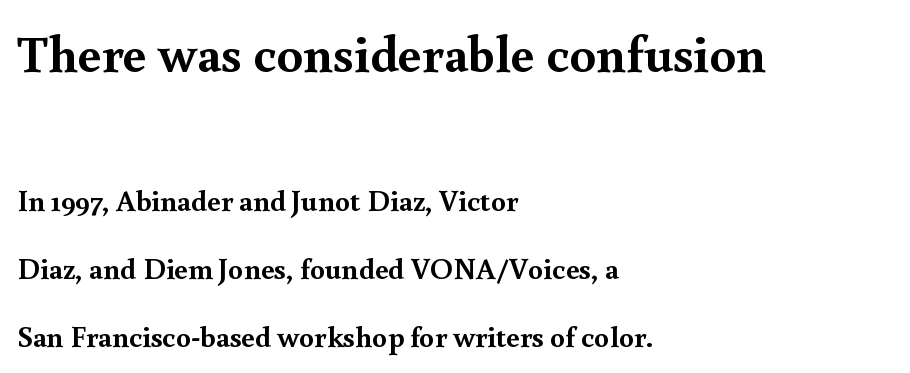
Q: Is the text bold? A: Yes.
Q: Is the text italic (slanted)? A: No, it is upright.
Q: Is the typeface a serif or a sans-serif typeface? A: Serif.
Q: Is the text underlined? A: No.
Q: How is the paragraph aligned? A: Left-aligned.
Q: Is the spacing between letters normal or unusually wide? A: Normal.
Q: Is the spacing between lines tight, normal or loose? A: Loose.
Q: Which block of text is set in a larger size, the first (top) or the second (bottom)? A: The first (top) one.
Q: Width (condensed, normal, or wide)? A: Normal.
Q: x-height? A: Small.
Q: Monospaced? A: No.
